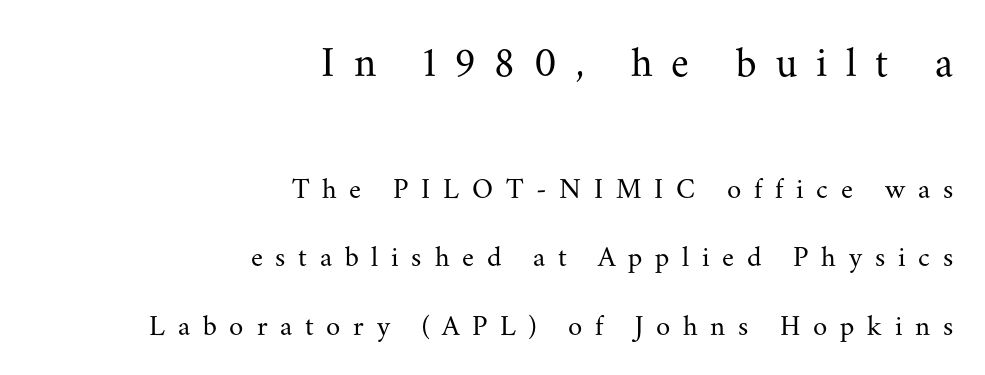
The image shows 43 px regular-weight serif type, upright; set right-aligned, loose line spacing (2.36x), unusually wide letter spacing (+0.44 em), not underlined; the first (top) block is 1.48x larger; medium stroke contrast and a small x-height.
